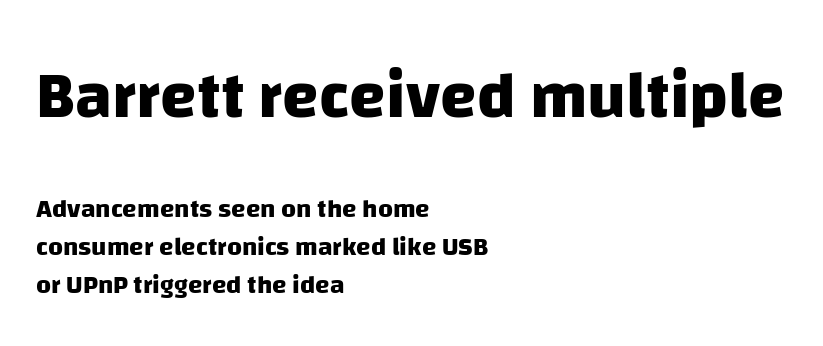
The gaps between neighbouring characters are ordinary and unremarkable. Casual observation: everything's shoved over to the left. Evenly set lines give the paragraph a standard silhouette. Plain, unruled lines of type.
